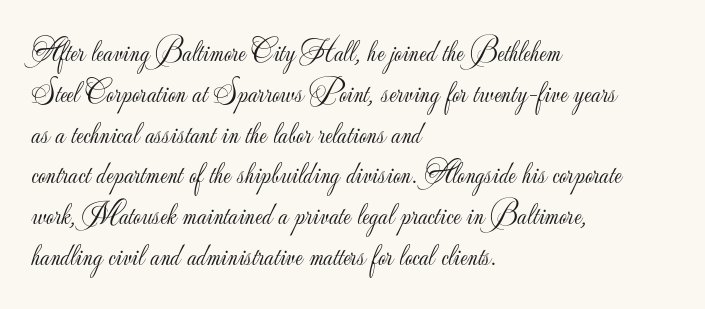
The image shows 30 px light sans-serif type; set left-aligned, normal line spacing (1.36x), normal letter spacing, not underlined; low stroke contrast and a small x-height.
